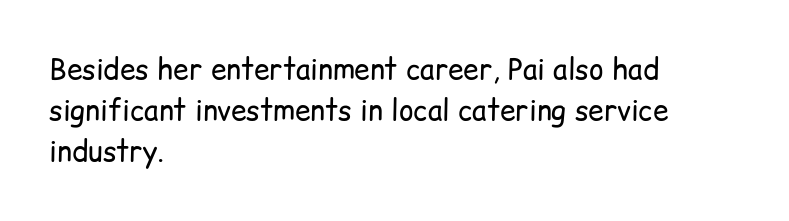
Q: Is the text bold? A: No.
Q: Is the text italic (slanted)? A: No, it is upright.
Q: Is the typeface a serif or a sans-serif typeface? A: Sans-serif.
Q: Is the text underlined? A: No.
Q: How is the paragraph aligned? A: Left-aligned.
Q: Is the spacing between letters normal or unusually wide? A: Normal.
Q: Is the spacing between lines tight, normal or loose? A: Normal.
Q: Width (condensed, normal, or wide)? A: Normal.
Q: Stroke contrast? A: Low.
Q: x-height? A: Medium.
Q: Monospaced? A: No.
